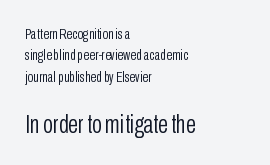
Q: Is the text bold? A: No.
Q: Is the text italic (slanted)? A: No, it is upright.
Q: Is the text underlined? A: No.
Q: How is the paragraph aligned? A: Left-aligned.
Q: Is the spacing between letters normal or unusually wide? A: Normal.
Q: Is the spacing between lines tight, normal or loose? A: Normal.
Q: Which block of text is set in a larger size, the first (top) or the second (bottom)? A: The second (bottom) one.
